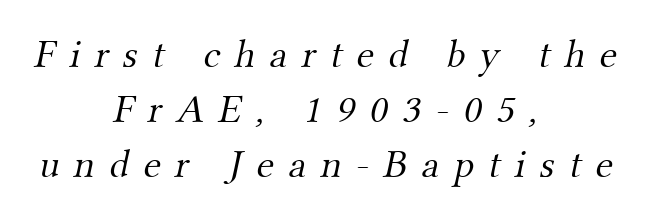
{"serif": "yes", "bold": "no", "weight": "light", "width": "normal", "stroke_contrast": "medium", "x_height": "small", "monospaced": "no", "underline": "no", "align": "center", "line_spacing": "normal", "line_spacing_ratio": 1.38, "letter_spacing": "wide", "letter_spacing_em": 0.36, "glyph_px": 40}
